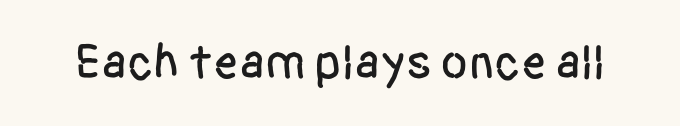
Q: Is the text italic (slanted)? A: No, it is upright.
Q: Is the typeface a serif or a sans-serif typeface? A: Sans-serif.
Q: Is the text underlined? A: No.
Q: Is the spacing between letters normal or unusually wide? A: Normal.
Q: Width (condensed, normal, or wide)? A: Condensed.
Q: Stroke contrast? A: Low.
Q: x-height? A: Large.
Q: Monospaced? A: No.
